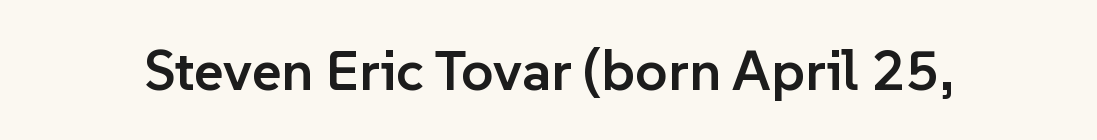
The characters display no serif detailing; their extremities are plain. Typesetter's note: demi weight, one step under bold. The horizontal fit of the characters is conventional and even. Bare-footed words on every line.
